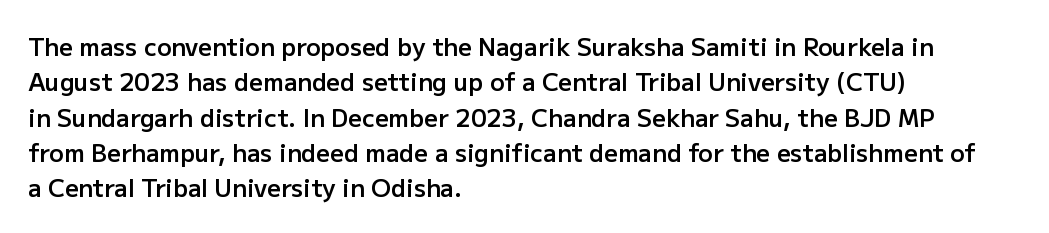
The image shows 24 px text type, upright; set left-aligned, normal line spacing (1.47x), normal letter spacing, not underlined.
